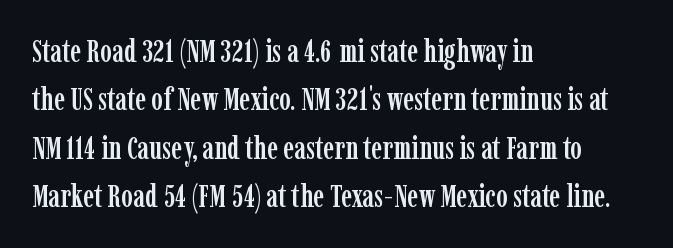
Q: Is the text italic (slanted)? A: No, it is upright.
Q: Is the typeface a serif or a sans-serif typeface? A: Serif.
Q: Is the text underlined? A: No.
Q: How is the paragraph aligned? A: Left-aligned.
Q: Is the spacing between letters normal or unusually wide? A: Normal.
Q: Is the spacing between lines tight, normal or loose? A: Normal.
Q: Width (condensed, normal, or wide)? A: Condensed.
Q: Stroke contrast? A: Low.
Q: x-height? A: Medium.
Q: Monospaced? A: No.
